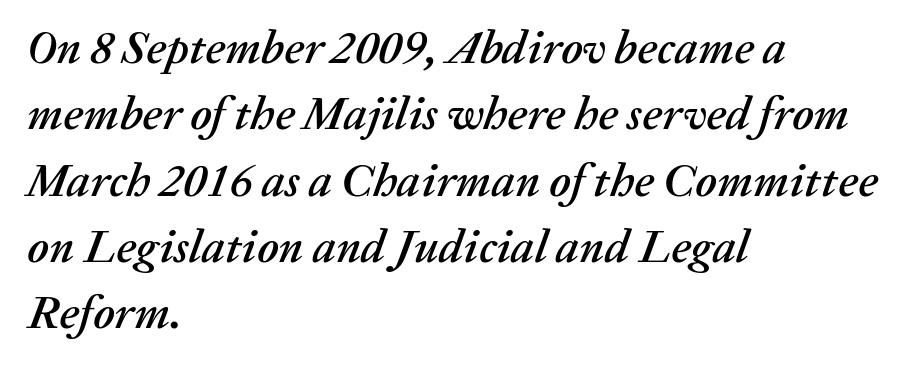
{"italic": "yes", "lean": "right", "slant_degrees": 20, "width": "normal", "stroke_contrast": "medium", "x_height": "medium", "monospaced": "no", "underline": "no", "align": "left", "line_spacing": "normal", "line_spacing_ratio": 1.41, "letter_spacing": "normal", "letter_spacing_em": 0.0, "glyph_px": 47}
